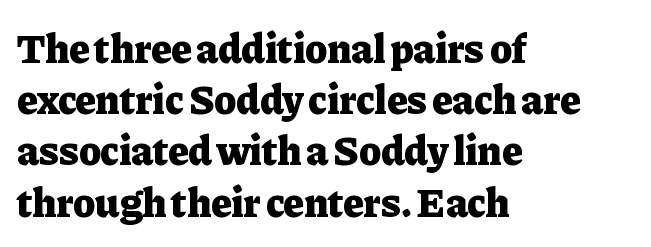
In terms of letterform style, serifs are clearly present. The rag falls on the right side of this text block. Looks like regular typesetting: each glyph gets only the width it needs. Weight: bold. Plain, unruled lines of type.
